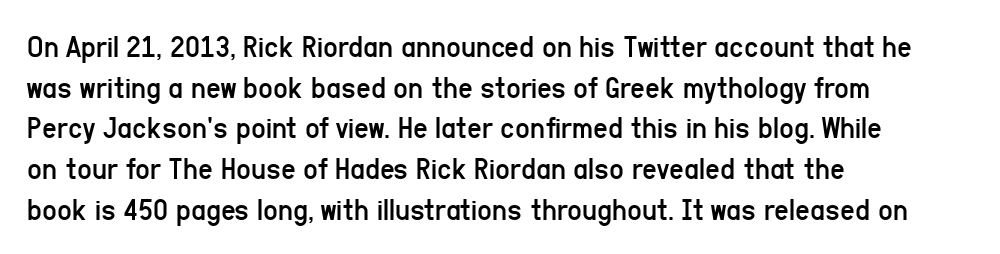
Q: Is the text bold? A: No.
Q: Is the text italic (slanted)? A: No, it is upright.
Q: Is the typeface a serif or a sans-serif typeface? A: Sans-serif.
Q: Is the text underlined? A: No.
Q: How is the paragraph aligned? A: Left-aligned.
Q: Is the spacing between letters normal or unusually wide? A: Normal.
Q: Is the spacing between lines tight, normal or loose? A: Normal.
Q: Width (condensed, normal, or wide)? A: Condensed.
Q: Stroke contrast? A: Low.
Q: x-height? A: Medium.
Q: Monospaced? A: No.
